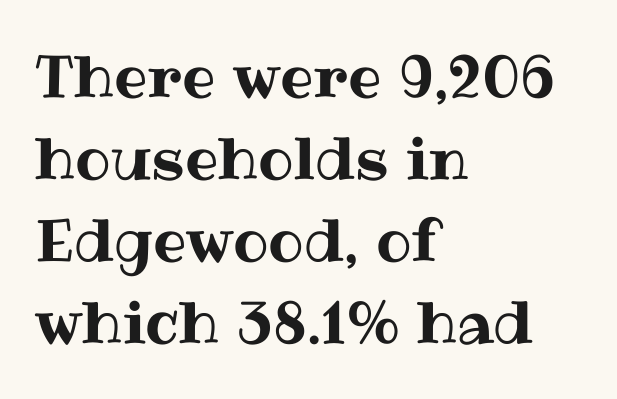
Q: Is the text italic (slanted)? A: No, it is upright.
Q: Is the text underlined? A: No.
Q: How is the paragraph aligned? A: Left-aligned.
Q: Is the spacing between letters normal or unusually wide? A: Normal.
Q: Is the spacing between lines tight, normal or loose? A: Normal.
Q: Width (condensed, normal, or wide)? A: Normal.
Q: Stroke contrast? A: Medium.
Q: x-height? A: Medium.
Q: Monospaced? A: No.
